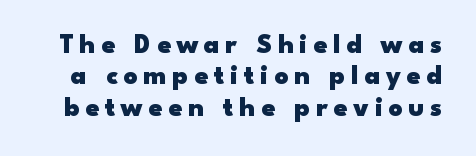
Lines of text with bare space underneath. Does the lettering tilt? It doesn't — this is upright. The passage shown has open, widely tracked lettering throughout. Strokes here are thick enough to call this a true bold.
